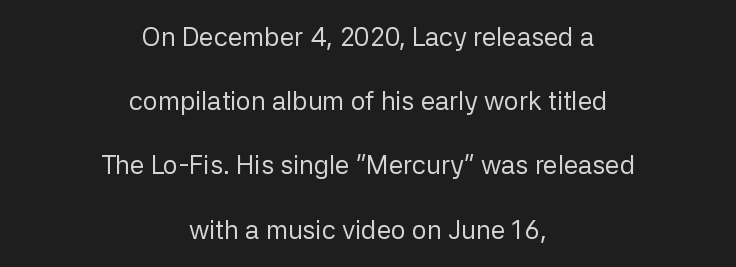
The image shows 26 px text type, upright; set centered, loose line spacing (2.47x), normal letter spacing, not underlined.
